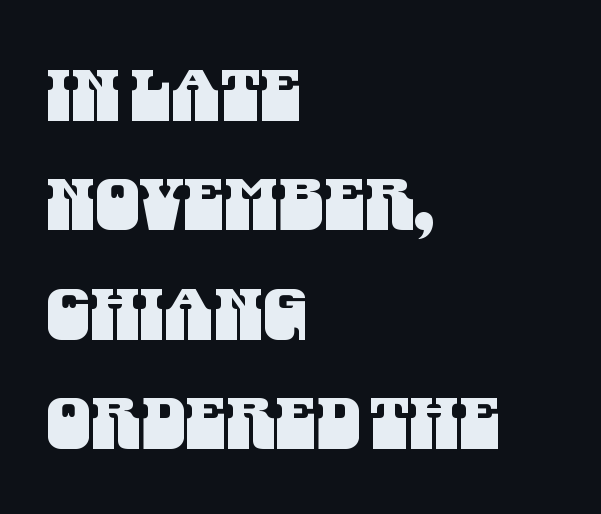
{"serif": "no", "width": "condensed", "stroke_contrast": "medium", "x_height": "large", "monospaced": "no", "underline": "no", "align": "left", "line_spacing": "normal", "line_spacing_ratio": 1.54, "letter_spacing": "normal", "letter_spacing_em": 0.0, "glyph_px": 71}
